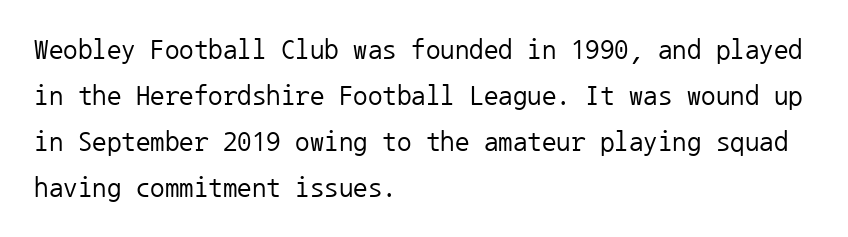
{"serif": "no", "italic": "no", "bold": "no", "weight": "regular", "width": "normal", "stroke_contrast": "low", "x_height": "medium", "monospaced": "yes", "underline": "no", "align": "left", "line_spacing": "normal", "line_spacing_ratio": 1.59, "letter_spacing": "normal", "letter_spacing_em": 0.0, "glyph_px": 29}
